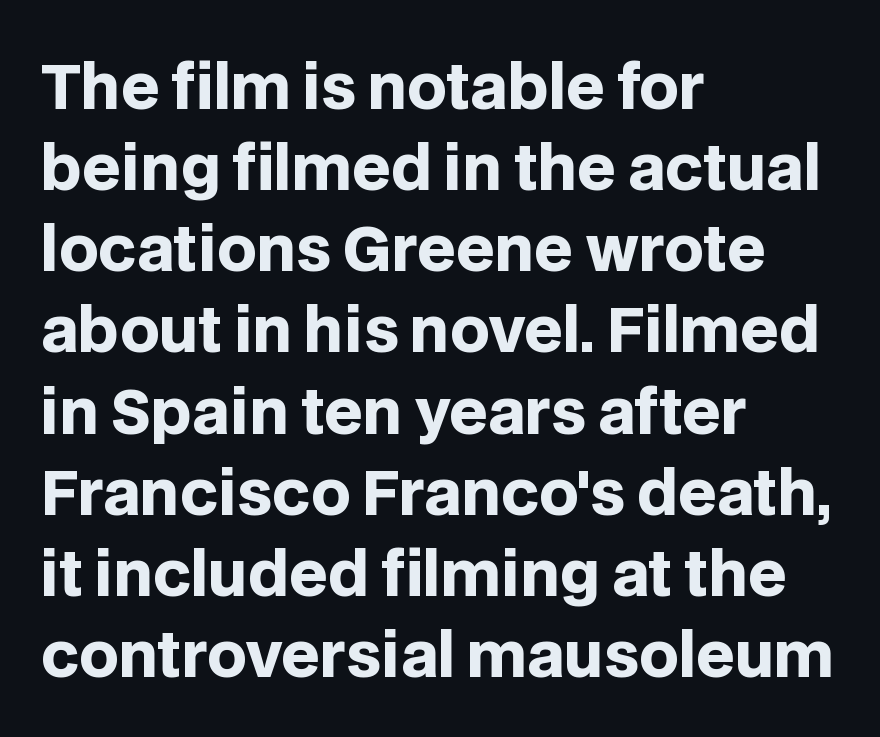
Where is the straight margin? On the left. Here the glyphs are tracked normally, forming tight word shapes. Here the designer chose a conventional face with non-uniform glyph widths. The foot of each line stays bare and open. Look at the bottom of the vertical strokes: they stop flat, with no serifs.
